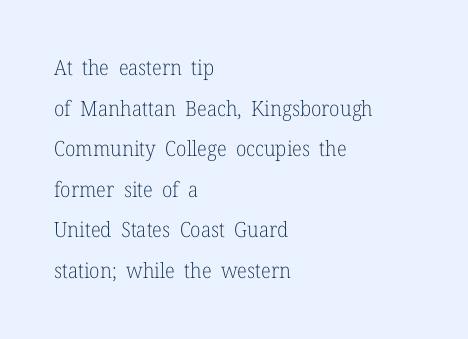
This sample uses an upright cut, with every glyph sitting square on the baseline. These lines keep a tight, regular rhythm from letter to letter. Rows of type keep a wide berth in the vertical direction. This rendering uses left alignment, leaving the right contour irregular. Vertical stems look standard width or narrower in stroke. The strip under each line holds only bare page.
